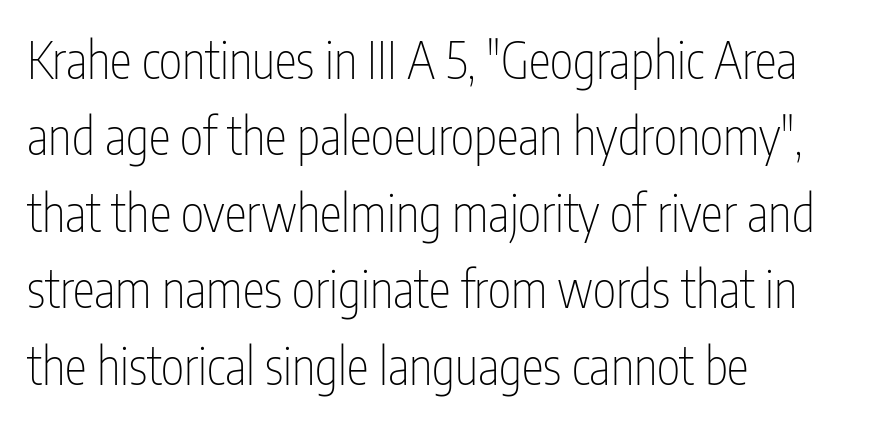
Q: Is the text bold? A: No.
Q: Is the text italic (slanted)? A: No, it is upright.
Q: Is the typeface a serif or a sans-serif typeface? A: Sans-serif.
Q: Is the text underlined? A: No.
Q: How is the paragraph aligned? A: Left-aligned.
Q: Is the spacing between letters normal or unusually wide? A: Normal.
Q: Is the spacing between lines tight, normal or loose? A: Normal.
Q: Width (condensed, normal, or wide)? A: Condensed.
Q: Stroke contrast? A: Low.
Q: x-height? A: Medium.
Q: Monospaced? A: No.
